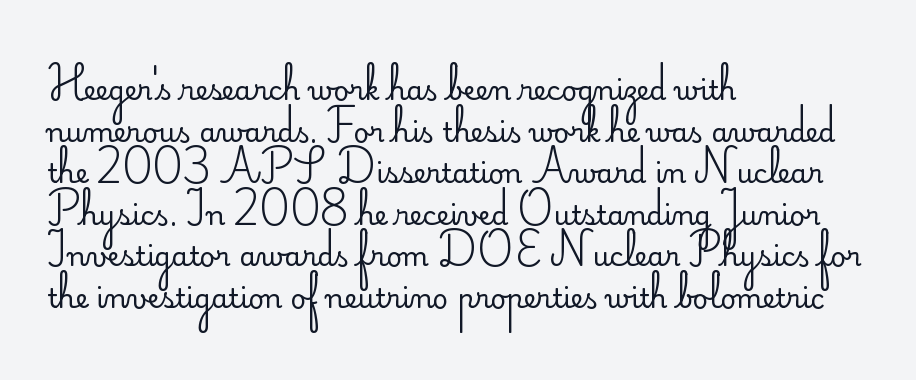
This sample uses an upright cut, with every glyph sitting square on the baseline. Lines of text with bare space underneath. The setting favours the left margin, as ordinary paragraphs usually do. Leading: standard. The typesetting does not lean heavy: it is not bold. You could call the tracking neutral — neither tight nor loose.
